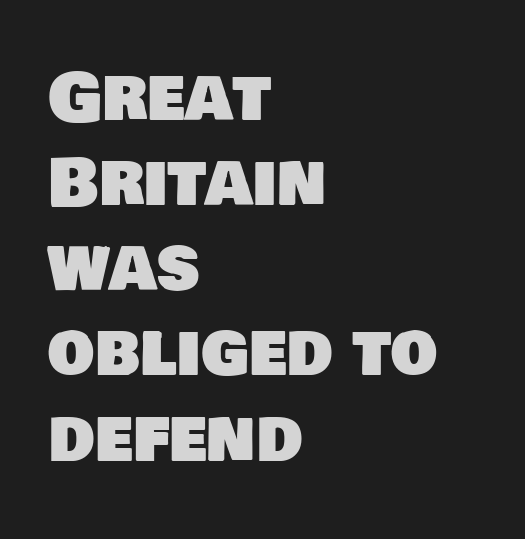
Q: Is the typeface a serif or a sans-serif typeface? A: Sans-serif.
Q: Is the text underlined? A: No.
Q: How is the paragraph aligned? A: Left-aligned.
Q: Is the spacing between letters normal or unusually wide? A: Normal.
Q: Is the spacing between lines tight, normal or loose? A: Normal.
Q: Width (condensed, normal, or wide)? A: Normal.
Q: Stroke contrast? A: Low.
Q: x-height? A: Large.
Q: Monospaced? A: No.
